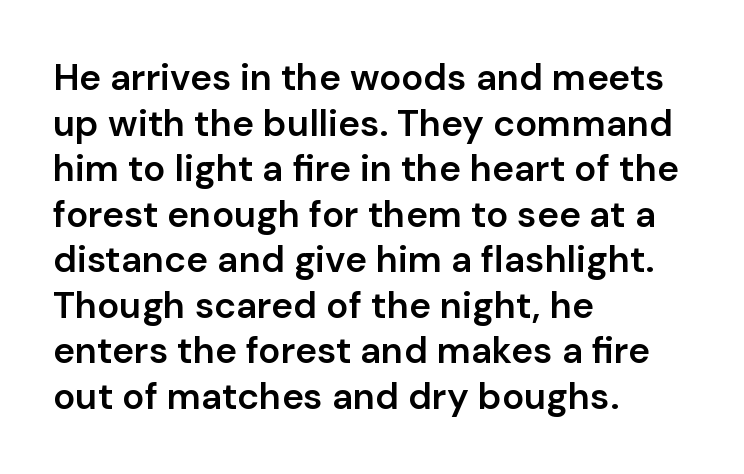
{"serif": "no", "italic": "no", "bold": "semi", "weight": "semibold", "width": "normal", "stroke_contrast": "low", "x_height": "medium", "monospaced": "no", "underline": "no", "align": "left", "line_spacing_ratio": 1.23, "letter_spacing": "normal", "letter_spacing_em": 0.0, "glyph_px": 37}
